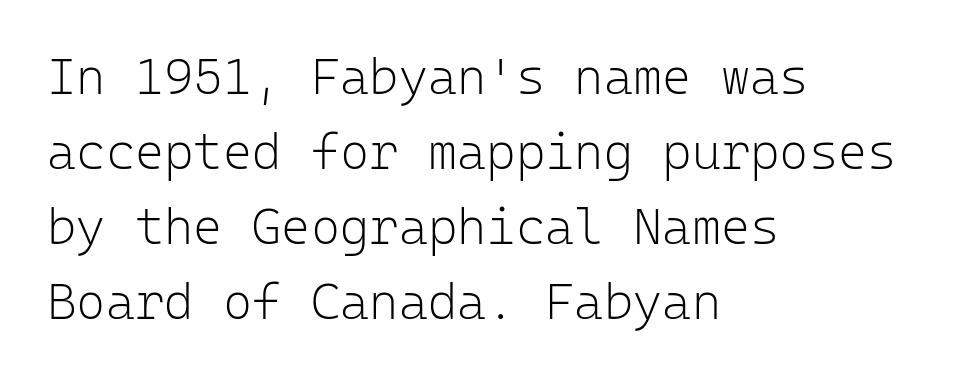
Q: Is the text bold? A: No.
Q: Is the text italic (slanted)? A: No, it is upright.
Q: Is the typeface a serif or a sans-serif typeface? A: Sans-serif.
Q: Is the text underlined? A: No.
Q: How is the paragraph aligned? A: Left-aligned.
Q: Is the spacing between letters normal or unusually wide? A: Normal.
Q: Is the spacing between lines tight, normal or loose? A: Normal.
Q: Width (condensed, normal, or wide)? A: Normal.
Q: Stroke contrast? A: Low.
Q: x-height? A: Medium.
Q: Monospaced? A: Yes.
